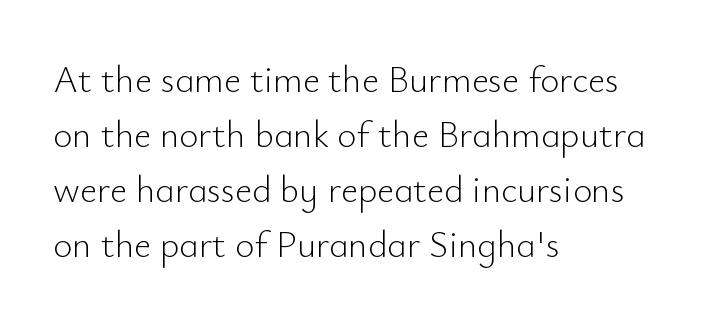
Q: Is the text bold? A: No.
Q: Is the text italic (slanted)? A: No, it is upright.
Q: Is the typeface a serif or a sans-serif typeface? A: Sans-serif.
Q: Is the text underlined? A: No.
Q: How is the paragraph aligned? A: Left-aligned.
Q: Is the spacing between letters normal or unusually wide? A: Normal.
Q: Is the spacing between lines tight, normal or loose? A: Normal.
Q: Width (condensed, normal, or wide)? A: Normal.
Q: Stroke contrast? A: Low.
Q: x-height? A: Small.
Q: Monospaced? A: No.
